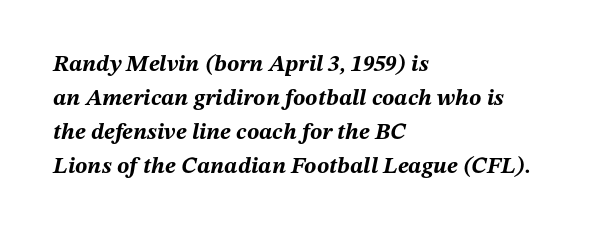
Q: Is the text bold? A: Yes.
Q: Is the text italic (slanted)? A: Yes, it leans right by about 12 degrees.
Q: Is the text underlined? A: No.
Q: How is the paragraph aligned? A: Left-aligned.
Q: Is the spacing between letters normal or unusually wide? A: Normal.
Q: Is the spacing between lines tight, normal or loose? A: Normal.
